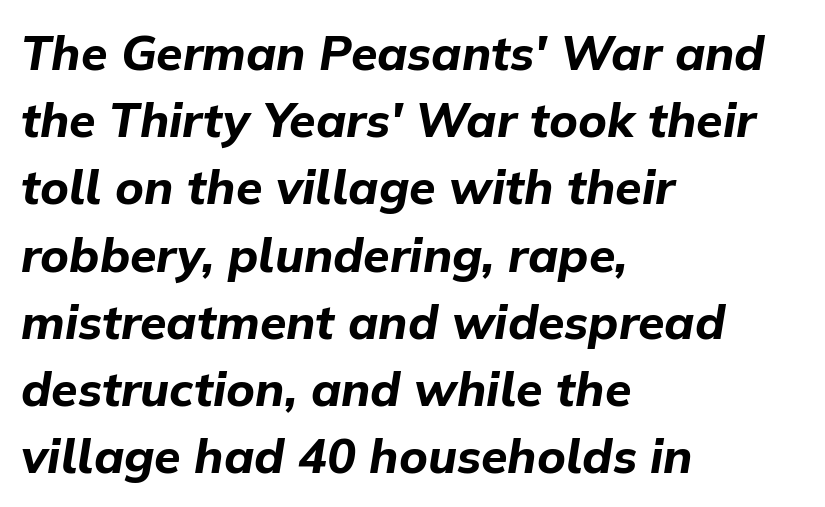
Q: Is the text bold? A: Yes.
Q: Is the text italic (slanted)? A: Yes, it leans right by about 9 degrees.
Q: Is the text underlined? A: No.
Q: How is the paragraph aligned? A: Left-aligned.
Q: Is the spacing between letters normal or unusually wide? A: Normal.
Q: Is the spacing between lines tight, normal or loose? A: Normal.
Q: Width (condensed, normal, or wide)? A: Normal.
Q: Stroke contrast? A: Low.
Q: x-height? A: Medium.
Q: Monospaced? A: No.
